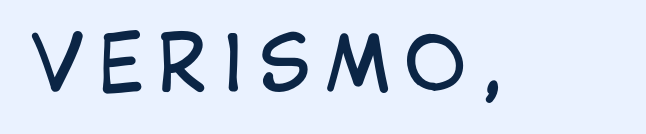
The image shows 76 px regular-weight, condensed sans-serif type, upright; set not underlined; low stroke contrast and a large x-height.
